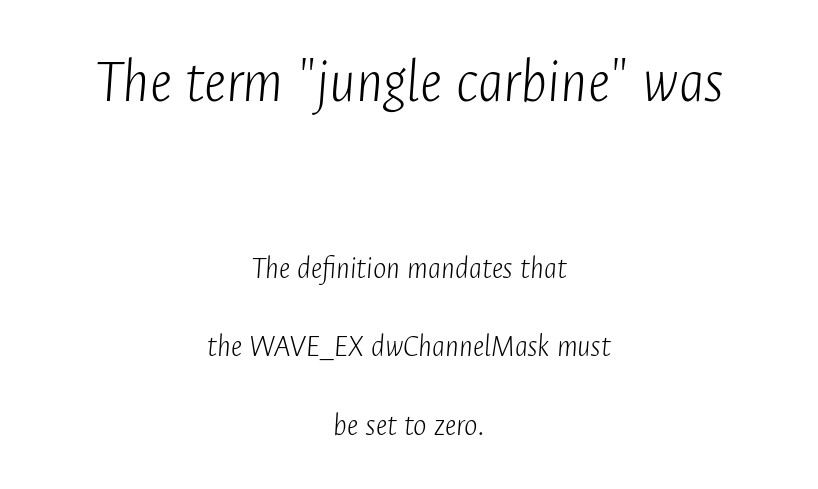
Each new line begins a long way beneath the previous one. Proportional: the letters do not fall into vertical columns. The weight would be labelled regular, book, light, or lighter still. Size contrast runs from large at the top to small at the bottom. This sample is center-justified, so both line endings float freely. Glance below the letters and you will spot only blank space.
